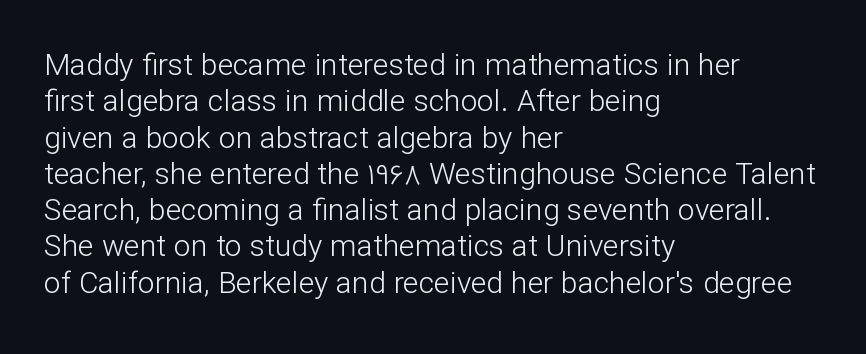
{"serif": "no", "italic": "no", "bold": "no", "weight": "light", "width": "normal", "stroke_contrast": "low", "x_height": "medium", "monospaced": "no", "underline": "no", "align": "left", "line_spacing_ratio": 1.21, "letter_spacing": "normal", "letter_spacing_em": 0.0, "glyph_px": 30}
